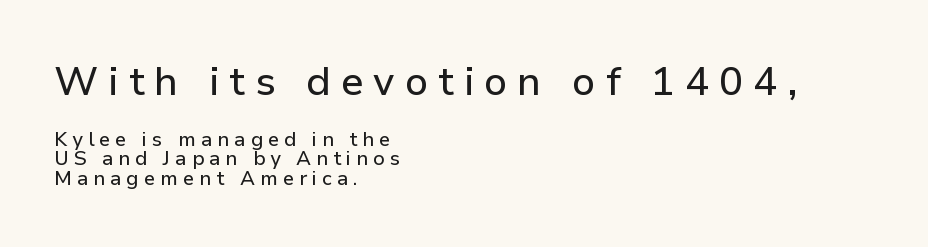
Q: Is the text italic (slanted)? A: No, it is upright.
Q: Is the typeface a serif or a sans-serif typeface? A: Sans-serif.
Q: Is the text underlined? A: No.
Q: How is the paragraph aligned? A: Left-aligned.
Q: Is the spacing between letters normal or unusually wide? A: Unusually wide.
Q: Is the spacing between lines tight, normal or loose? A: Tight.
Q: Which block of text is set in a larger size, the first (top) or the second (bottom)? A: The first (top) one.
Q: Width (condensed, normal, or wide)? A: Normal.
Q: Stroke contrast? A: Low.
Q: x-height? A: Medium.
Q: Monospaced? A: No.
